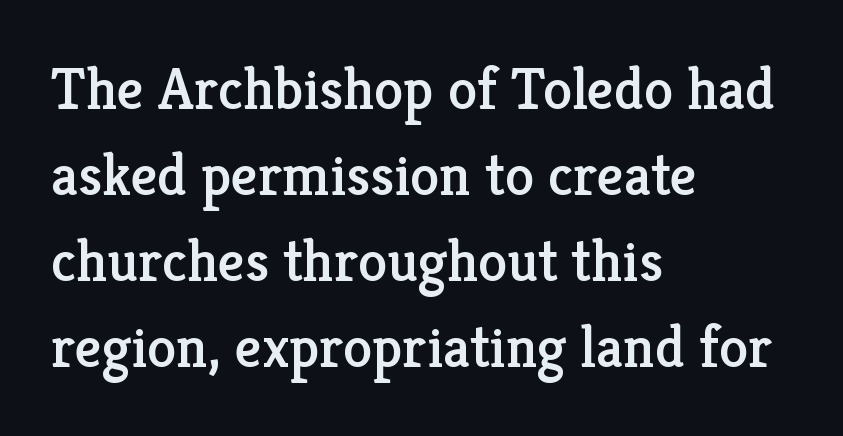
Regarding serifs, this sample has them. Notice how the passage keeps a crisp vertical edge on the left only. Posture: upright roman. The words here are not underlined.
